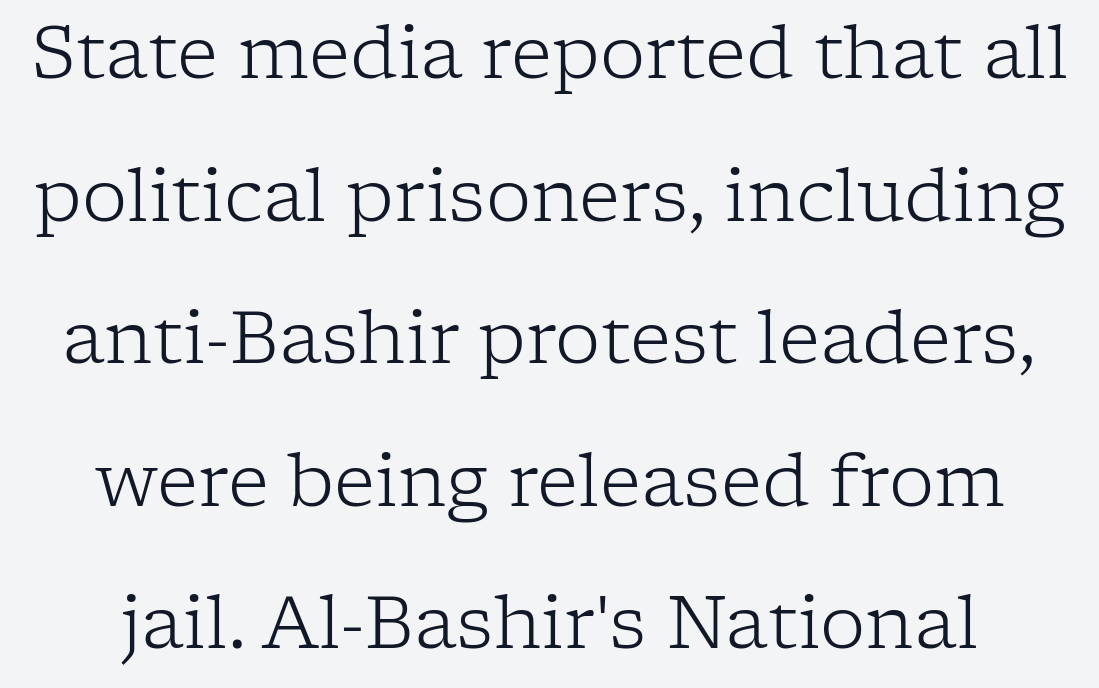
The image shows 72 px light serif type, upright; set loose line spacing (1.98x), normal letter spacing, not underlined; low stroke contrast and a medium x-height.
